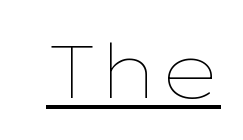
Looks like regular typesetting: each glyph gets only the width it needs. This sample uses an upright cut, with every glyph sitting square on the baseline. Bold? No — there's no thickening of the strokes. This rendering leaves character spacing at its baseline value. This is underlined copy, the kind a proofreader might mark for attention.
